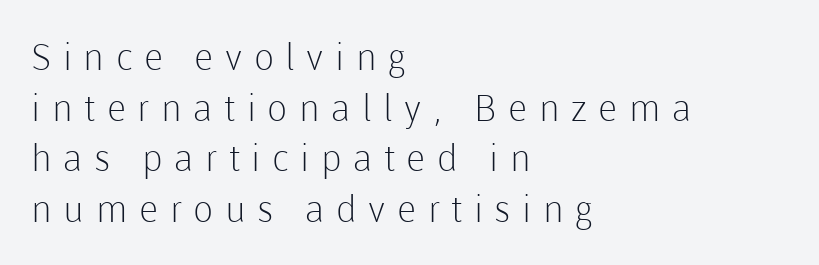
{"serif": "no", "italic": "no", "bold": "no", "weight": "light", "width": "normal", "stroke_contrast": "low", "x_height": "medium", "monospaced": "no", "underline": "no", "align": "left", "line_spacing": "normal", "line_spacing_ratio": 1.37, "letter_spacing": "wide", "letter_spacing_em": 0.31, "glyph_px": 37}
